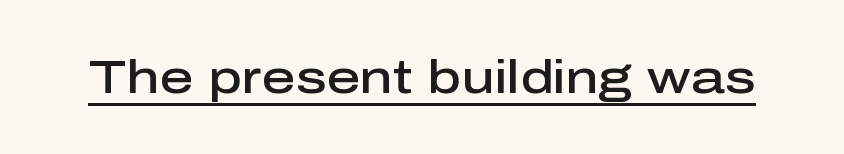
Q: Is the text bold? A: Semi-bold.
Q: Is the text italic (slanted)? A: No, it is upright.
Q: Is the typeface a serif or a sans-serif typeface? A: Sans-serif.
Q: Is the text underlined? A: Yes.
Q: Is the spacing between letters normal or unusually wide? A: Normal.
Q: Width (condensed, normal, or wide)? A: Normal.
Q: Stroke contrast? A: Low.
Q: x-height? A: Medium.
Q: Monospaced? A: No.
